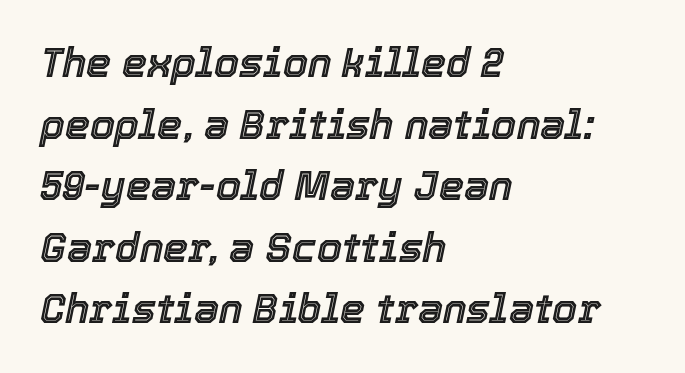
Short note: letters normally spaced. Slanted lettering throughout. Glance below the letters and you will spot only blank space. The designer left line spacing at the default. One-word summary of the alignment: left. These lines are rendered in a variable-pitch font.
